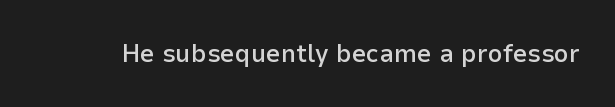
{"italic": "no", "bold": "semi", "underline": "no", "letter_spacing": "normal", "letter_spacing_em": 0.0, "glyph_px": 26}
